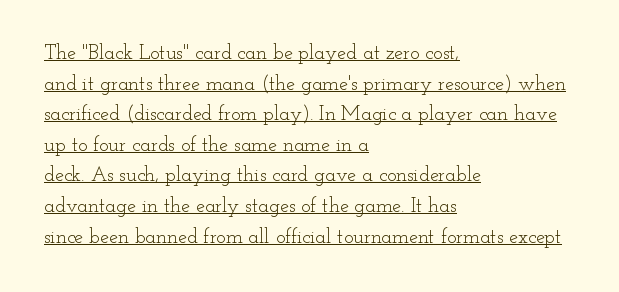
The designer left line spacing at the default. No italicization has been applied; the sample stays upright. Compared with typical body copy, the letter spacing here is the same. Vertical stems look standard width or narrower in stroke.
